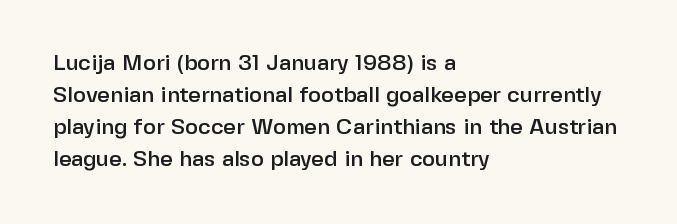
Left-aligned paragraph, ragged on the right. Rendered with straight, roman letterforms. Successive baselines arrive at the customary interval. Descenders are the only things crossing below the line. Is the letter spacing exaggerated? No — it looks like the ordinary default.
